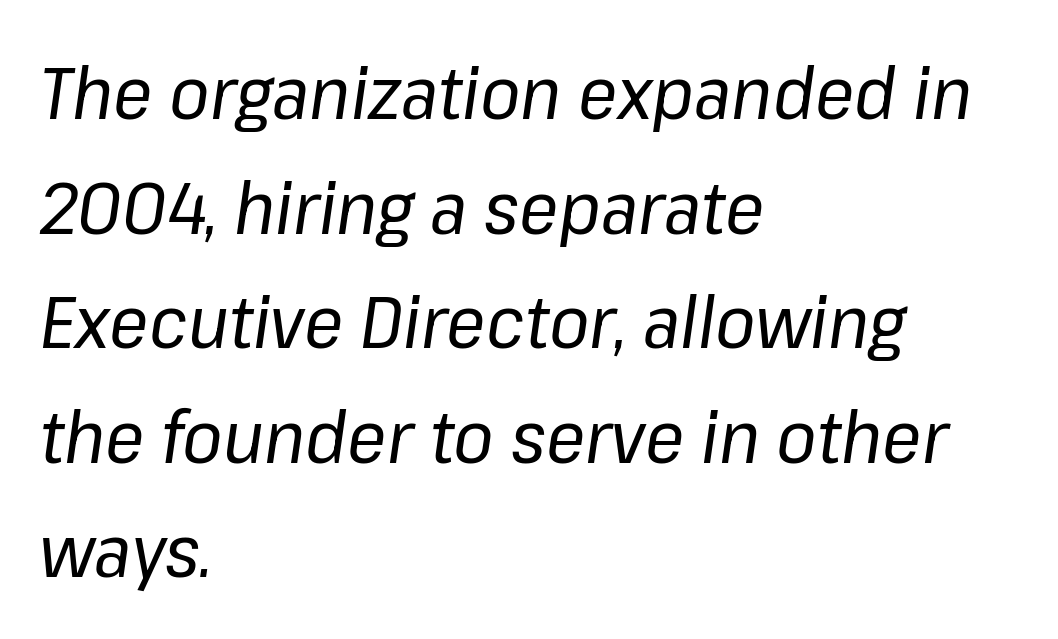
Words appear dense and cohesive because spacing is normal. Whoever set this chose a conventional vertical rhythm. Anything drawn beneath the words? Only blank space. Looks like regular typesetting: each glyph gets only the width it needs. The paragraph has a hard left edge and a soft right edge. Stroke thickness stays within the range of a standard reading face or lighter.
